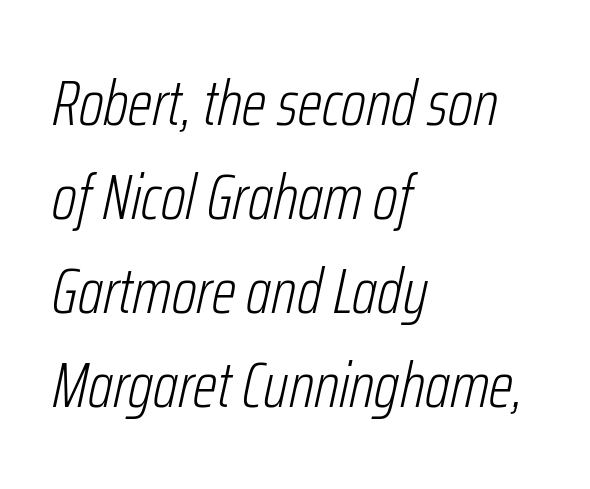
{"italic": "yes", "lean": "right", "slant_degrees": 12, "bold": "no", "weight": "light", "width": "condensed", "stroke_contrast": "low", "x_height": "medium", "monospaced": "no", "underline": "no", "align": "left", "line_spacing": "normal", "line_spacing_ratio": 1.47, "letter_spacing": "normal", "letter_spacing_em": 0.0, "glyph_px": 64}
